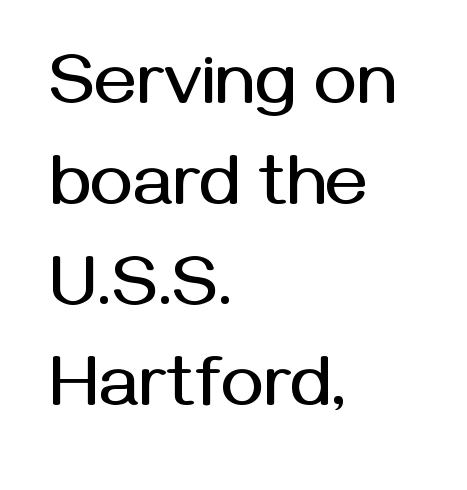
{"serif": "no", "italic": "no", "width": "normal", "stroke_contrast": "medium", "x_height": "medium", "monospaced": "no", "underline": "no", "align": "left", "line_spacing": "normal", "line_spacing_ratio": 1.4, "letter_spacing": "normal", "letter_spacing_em": 0.0, "glyph_px": 72}
